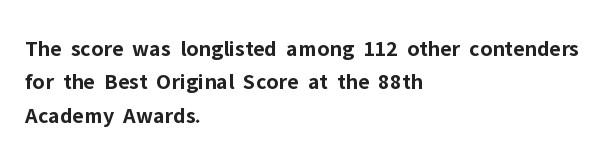
The image shows 23 px bold type, upright; set left-aligned, normal line spacing (1.45x), normal letter spacing, not underlined.
